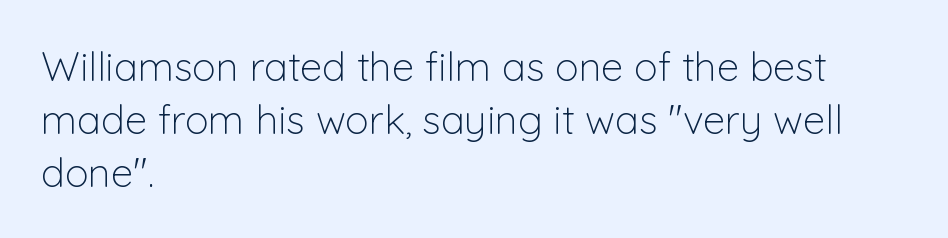
The image shows 40 px light sans-serif type, upright; set left-aligned, normal line spacing (1.32x), normal letter spacing, not underlined; low stroke contrast and a medium x-height.
